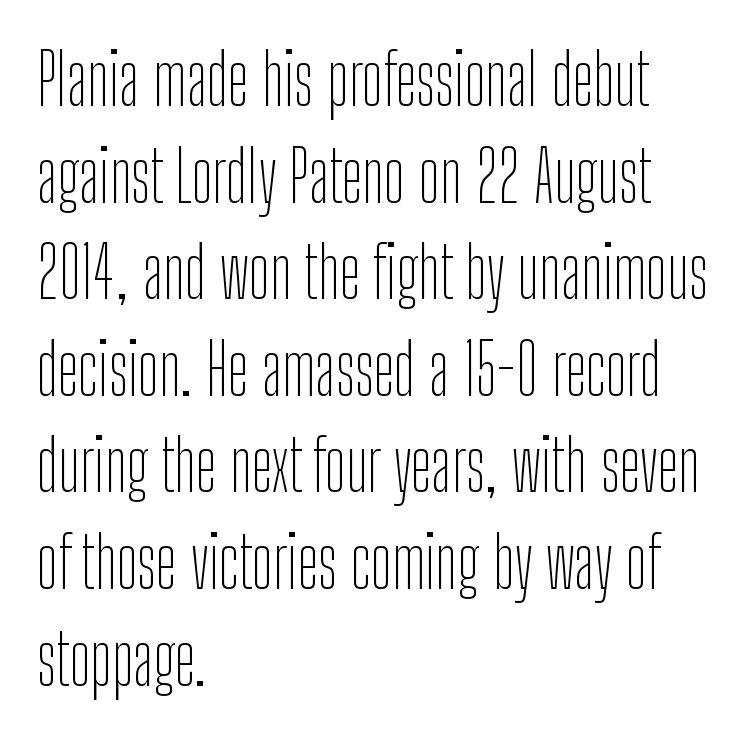
{"serif": "no", "italic": "no", "bold": "no", "weight": "thin", "width": "condensed", "stroke_contrast": "low", "x_height": "medium", "monospaced": "no", "underline": "no", "align": "left", "line_spacing": "normal", "line_spacing_ratio": 1.38, "letter_spacing": "normal", "letter_spacing_em": 0.0, "glyph_px": 70}
